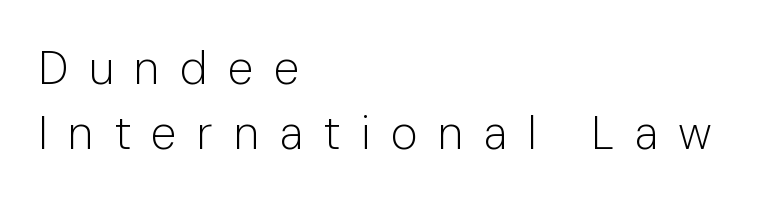
Q: Is the text bold? A: No.
Q: Is the text italic (slanted)? A: No, it is upright.
Q: Is the typeface a serif or a sans-serif typeface? A: Sans-serif.
Q: Is the text underlined? A: No.
Q: How is the paragraph aligned? A: Left-aligned.
Q: Is the spacing between letters normal or unusually wide? A: Unusually wide.
Q: Is the spacing between lines tight, normal or loose? A: Normal.
Q: Width (condensed, normal, or wide)? A: Normal.
Q: Stroke contrast? A: Low.
Q: x-height? A: Medium.
Q: Monospaced? A: No.
